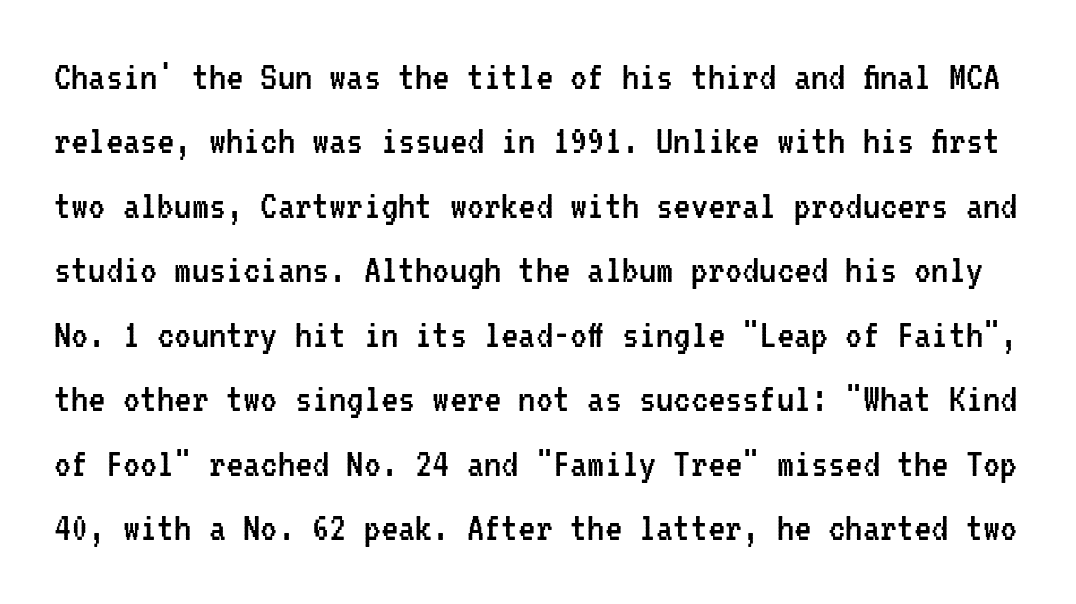
The image shows 43 px regular-weight, condensed sans-serif type, upright, monospaced; set normal line spacing (1.5x), normal letter spacing, not underlined; low stroke contrast and a medium x-height.
